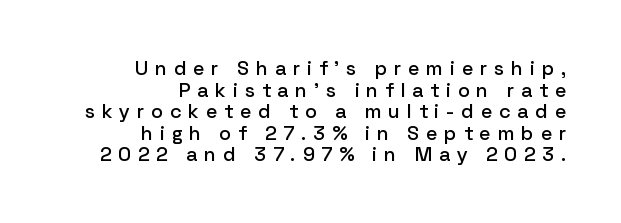
Q: Is the text italic (slanted)? A: No, it is upright.
Q: Is the text underlined? A: No.
Q: How is the paragraph aligned? A: Right-aligned.
Q: Is the spacing between letters normal or unusually wide? A: Unusually wide.
Q: Is the spacing between lines tight, normal or loose? A: Tight.
